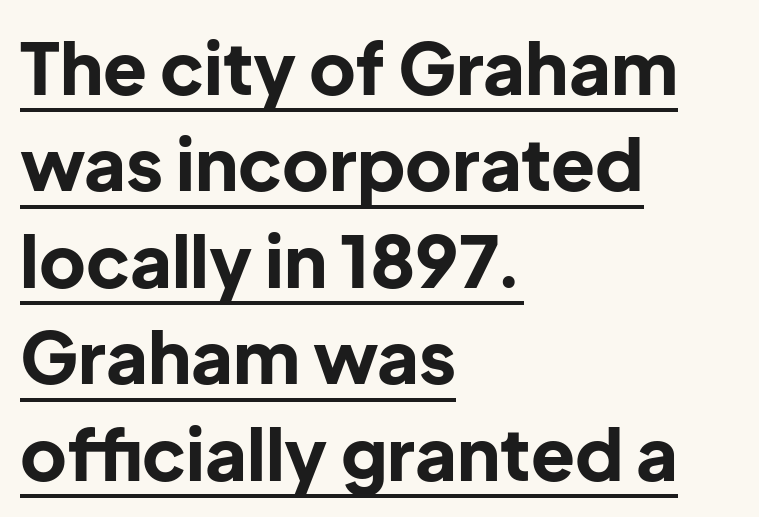
{"serif": "no", "italic": "no", "bold": "yes", "weight": "bold", "width": "normal", "stroke_contrast": "low", "x_height": "medium", "monospaced": "no", "underline": "yes", "align": "left", "line_spacing": "normal", "line_spacing_ratio": 1.34, "letter_spacing": "normal", "letter_spacing_em": 0.0, "glyph_px": 72}
